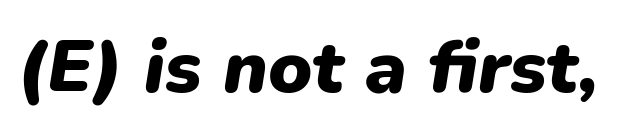
The rendering uses natural spacing where letterforms have individual widths. This is heavy type, rendered in bold. Slanted lettering throughout. Underline: absent.
